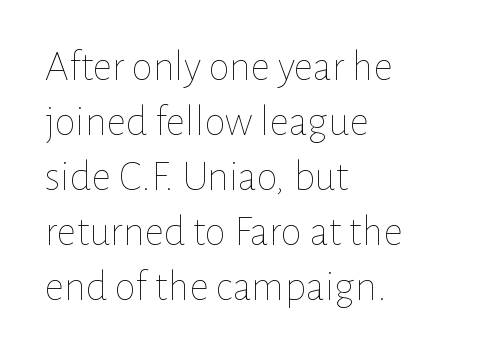
The image shows 43 px thin type, upright; set left-aligned, normal line spacing (1.28x), normal letter spacing, not underlined; low stroke contrast and a medium x-height.
